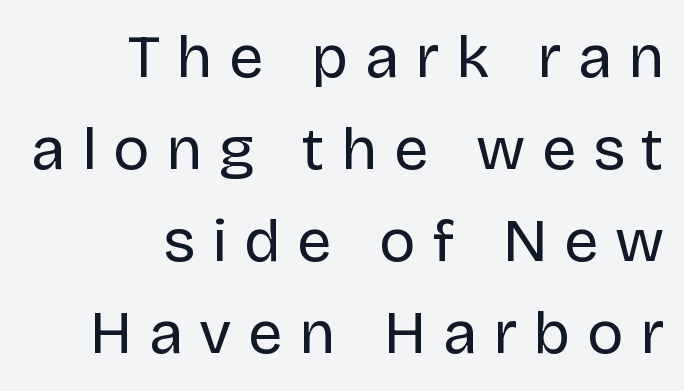
The image shows 61 px regular-weight sans-serif type, upright; set right-aligned, normal line spacing (1.51x), unusually wide letter spacing (+0.27 em), not underlined; low stroke contrast and a large x-height.
